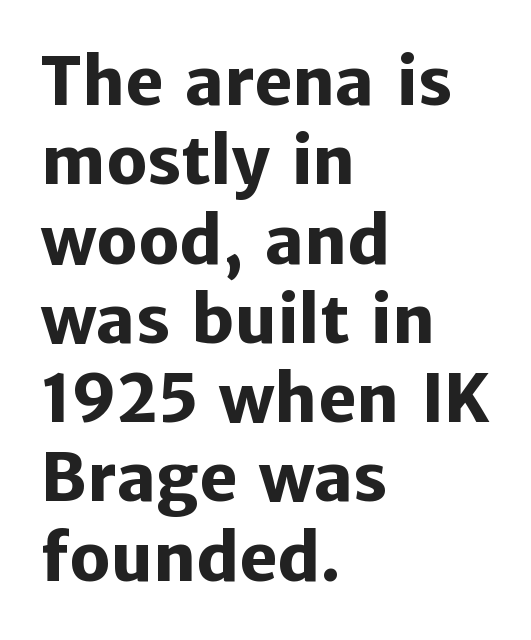
Q: Is the text bold? A: Yes.
Q: Is the text italic (slanted)? A: No, it is upright.
Q: Is the typeface a serif or a sans-serif typeface? A: Sans-serif.
Q: Is the text underlined? A: No.
Q: How is the paragraph aligned? A: Left-aligned.
Q: Is the spacing between letters normal or unusually wide? A: Normal.
Q: Width (condensed, normal, or wide)? A: Normal.
Q: Stroke contrast? A: Low.
Q: x-height? A: Medium.
Q: Monospaced? A: No.
